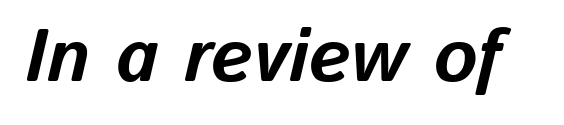
Q: Is the text bold? A: Yes.
Q: Is the text italic (slanted)? A: Yes, it leans right by about 13 degrees.
Q: Is the text underlined? A: No.
Q: Is the spacing between letters normal or unusually wide? A: Normal.
Q: Width (condensed, normal, or wide)? A: Normal.
Q: Stroke contrast? A: Low.
Q: x-height? A: Medium.
Q: Monospaced? A: No.
